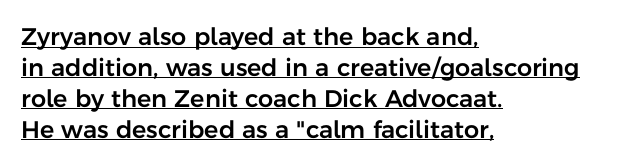
The image shows 24 px text type, upright; set left-aligned, normal line spacing (1.29x), normal letter spacing, underlined.
